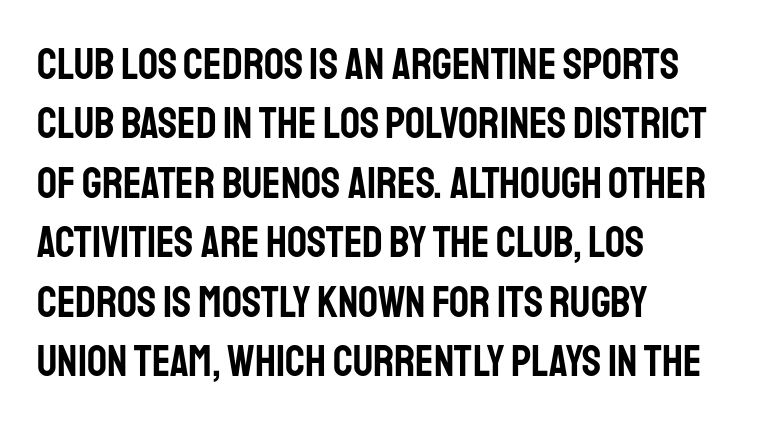
The face used here is a sans, in the tradition of grotesques and geometrics. The strip under each line holds only bare page. Ascenders rise straight up at ninety degrees. Regarding leading, the lines here are spaced in the standard way.
